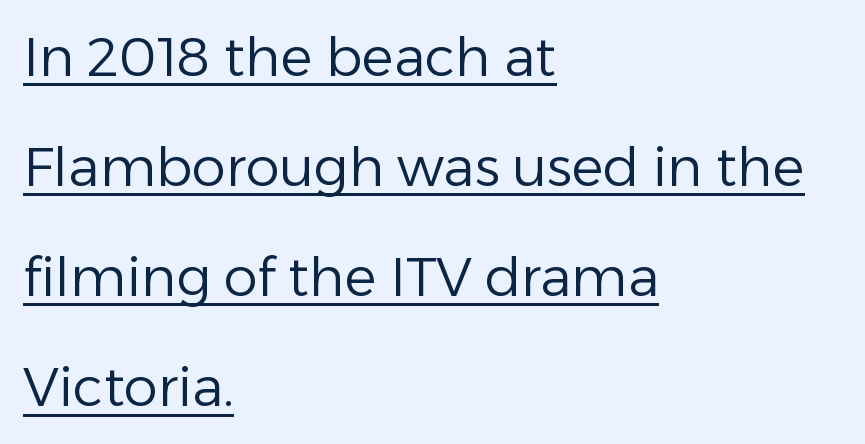
The image shows 54 px regular-weight sans-serif type, upright; set left-aligned, loose line spacing (2.04x), normal letter spacing, underlined; low stroke contrast and a medium x-height.
